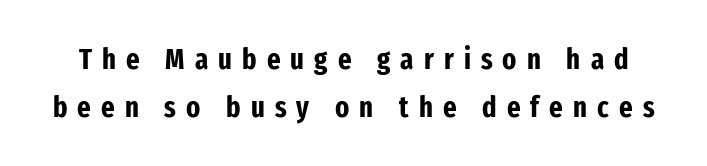
{"serif": "no", "italic": "no", "bold": "yes", "weight": "bold", "width": "condensed", "stroke_contrast": "low", "x_height": "medium", "monospaced": "no", "underline": "no", "line_spacing": "normal", "line_spacing_ratio": 1.64, "letter_spacing": "wide", "letter_spacing_em": 0.35, "glyph_px": 29}
